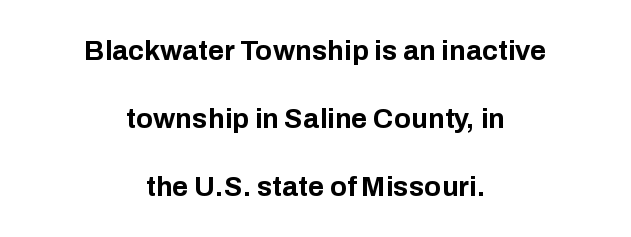
The line-height multiplier appears high, well above default. Do the characters align in a grid? No, the font is proportional. If you drew a line through each stem, it would be perfectly vertical. No word sits above an underline.
